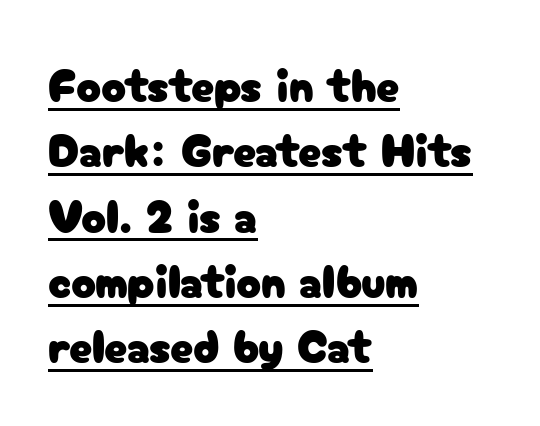
The rendering uses a moderate line-height, typical for paragraphs. Do the characters align in a grid? No, the font is proportional. Line beginnings align vertically; line endings do not. You could call the tracking neutral — neither tight nor loose. Posture: upright roman.
